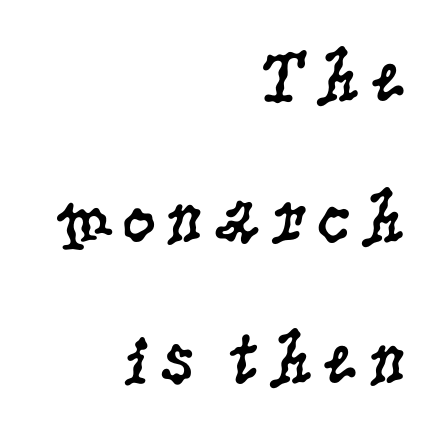
The image shows 75 px regular-weight, condensed serif type; set right-aligned, line spacing 1.88x, not underlined; low stroke contrast and a large x-height.
